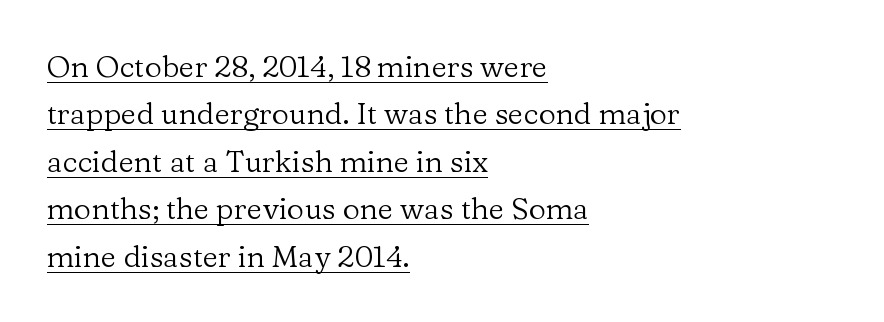
Somebody hit Ctrl+U on this one — the words are underlined. Quick note: interline space is typical. In terms of letterspacing, this is plain default setting. Italic: no, the glyphs are upright roman. Stems here are at most as thick as an everyday book face. Varying glyph widths throughout — classic text-font behaviour.
